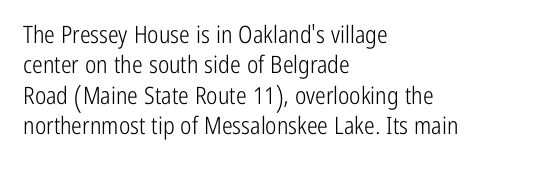
{"italic": "no", "bold": "no", "underline": "no", "align": "left", "line_spacing": "normal", "line_spacing_ratio": 1.27, "letter_spacing": "normal", "letter_spacing_em": 0.0, "glyph_px": 24}
